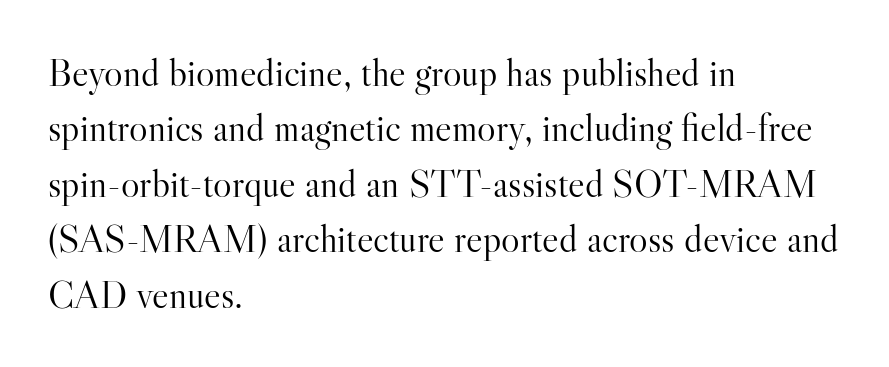
The image shows 39 px light serif type, upright; set left-aligned, normal line spacing (1.42x), normal letter spacing, not underlined; high stroke contrast and a small x-height.
